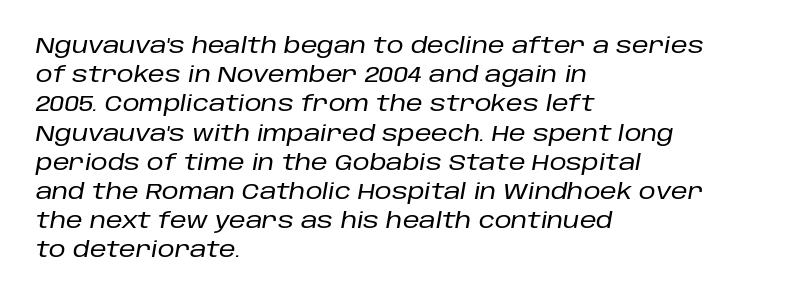
The tracking reads as untouched default to a designer's eye. The typesetter chose a ragged-right arrangement here. Nobody drew a line under any word here. Every character sits at an angle, as italics do. Reading down the column, the eye jumps a familiar distance to each next line.
